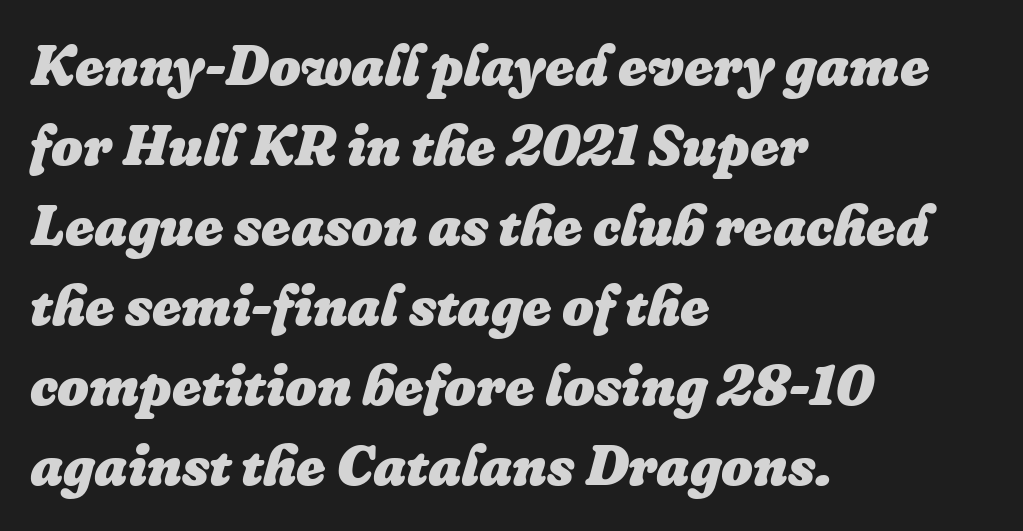
Style check: oblique. Is this a fixed-width face? No — the glyphs have proportional, varying widths. Plenty of ink on the page — the face is bold. The ragged edge is on the right, which tells us the setting is flush left. A clean baseline with only descenders dipping below it. You could call the tracking neutral — neither tight nor loose.
